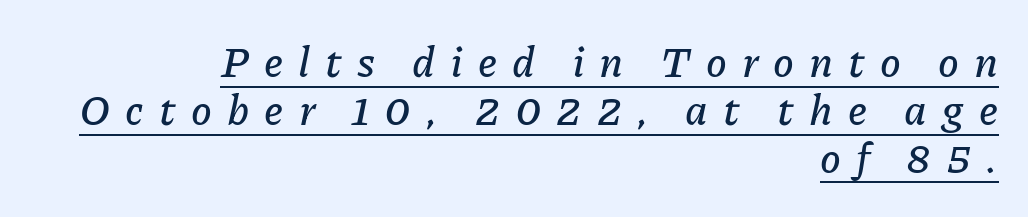
Q: Is the text italic (slanted)? A: Yes, it leans right by about 11 degrees.
Q: Is the text underlined? A: Yes.
Q: How is the paragraph aligned? A: Right-aligned.
Q: Is the spacing between letters normal or unusually wide? A: Unusually wide.
Q: Is the spacing between lines tight, normal or loose? A: Tight.
Q: Width (condensed, normal, or wide)? A: Normal.
Q: Stroke contrast? A: Low.
Q: x-height? A: Medium.
Q: Monospaced? A: No.
